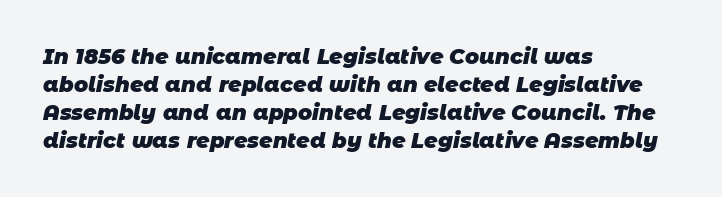
{"bold": "yes", "underline": "no", "align": "left", "line_spacing": "normal", "line_spacing_ratio": 1.33, "letter_spacing": "normal", "letter_spacing_em": 0.0, "glyph_px": 21}
